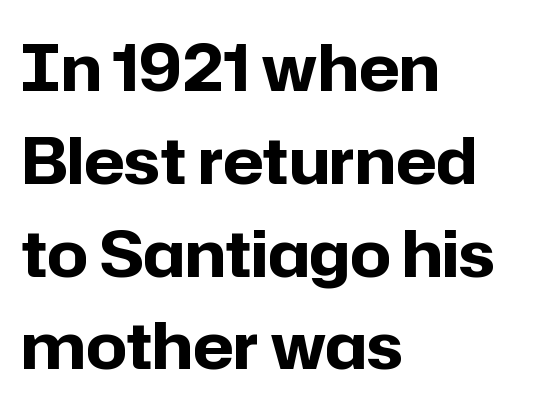
Q: Is the text bold? A: Yes.
Q: Is the text italic (slanted)? A: No, it is upright.
Q: Is the typeface a serif or a sans-serif typeface? A: Sans-serif.
Q: Is the text underlined? A: No.
Q: How is the paragraph aligned? A: Left-aligned.
Q: Is the spacing between letters normal or unusually wide? A: Normal.
Q: Is the spacing between lines tight, normal or loose? A: Normal.
Q: Width (condensed, normal, or wide)? A: Normal.
Q: Stroke contrast? A: Low.
Q: x-height? A: Medium.
Q: Monospaced? A: No.
